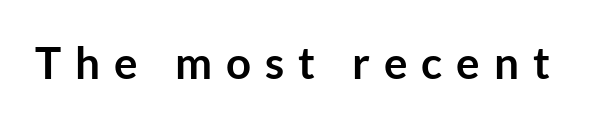
{"serif": "no", "italic": "no", "bold": "yes", "weight": "semibold", "width": "normal", "stroke_contrast": "low", "x_height": "medium", "monospaced": "no", "underline": "no", "letter_spacing": "wide", "letter_spacing_em": 0.32, "glyph_px": 44}
